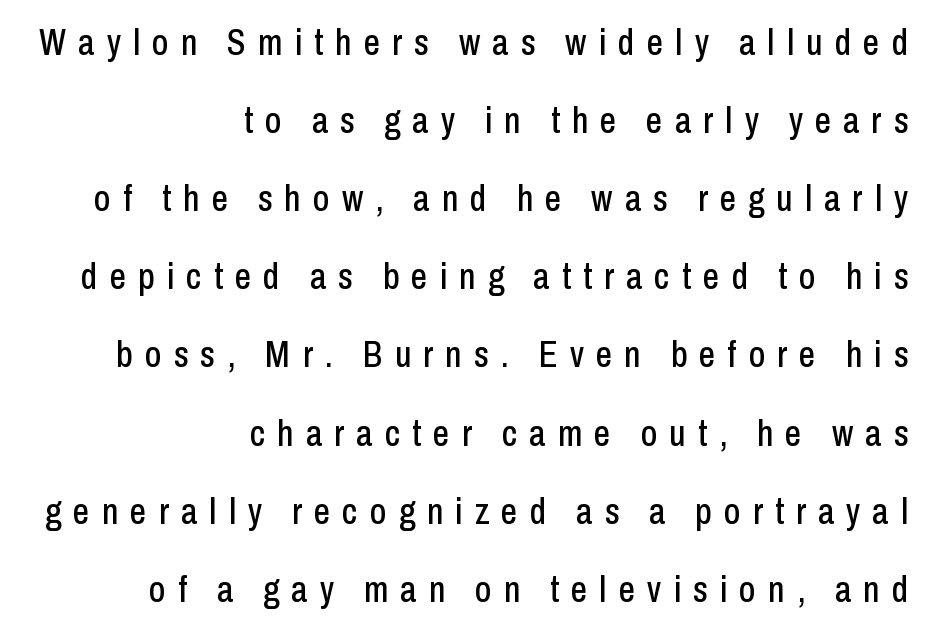
Q: Is the text italic (slanted)? A: No, it is upright.
Q: Is the typeface a serif or a sans-serif typeface? A: Sans-serif.
Q: Is the text underlined? A: No.
Q: How is the paragraph aligned? A: Right-aligned.
Q: Is the spacing between letters normal or unusually wide? A: Unusually wide.
Q: Is the spacing between lines tight, normal or loose? A: Loose.
Q: Width (condensed, normal, or wide)? A: Condensed.
Q: Stroke contrast? A: Low.
Q: x-height? A: Medium.
Q: Monospaced? A: No.
